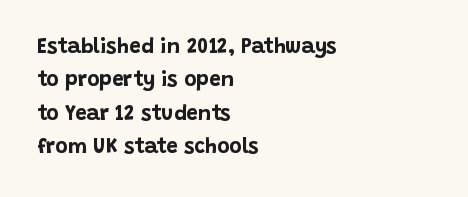
{"italic": "no", "bold": "yes", "underline": "no", "align": "left", "line_spacing": "normal", "line_spacing_ratio": 1.59, "letter_spacing": "normal", "letter_spacing_em": 0.0, "glyph_px": 21}
